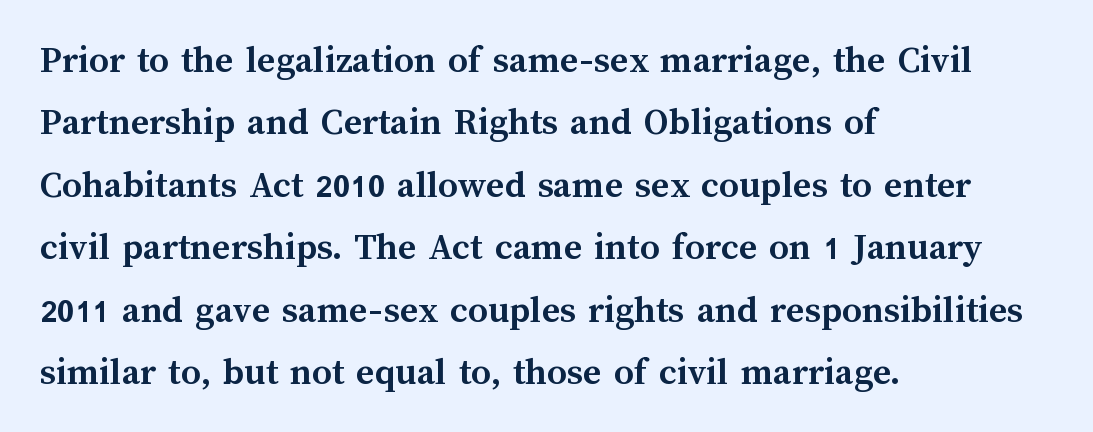
{"italic": "no", "bold": "yes", "weight": "semibold", "width": "normal", "stroke_contrast": "medium", "x_height": "medium", "monospaced": "no", "underline": "no", "align": "left", "line_spacing": "normal", "line_spacing_ratio": 1.6, "letter_spacing": "normal", "letter_spacing_em": 0.0, "glyph_px": 39}
